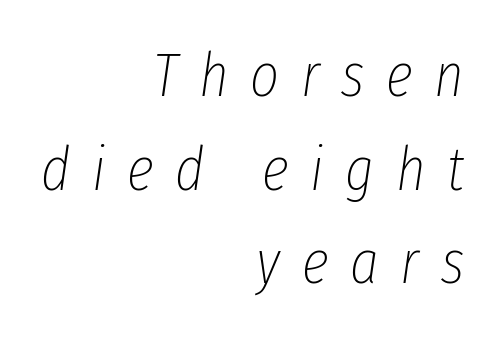
{"italic": "yes", "lean": "right", "slant_degrees": 8, "bold": "no", "weight": "thin", "width": "condensed", "stroke_contrast": "low", "x_height": "medium", "monospaced": "no", "underline": "no", "align": "right", "line_spacing": "normal", "line_spacing_ratio": 1.51, "letter_spacing": "wide", "letter_spacing_em": 0.35, "glyph_px": 62}
